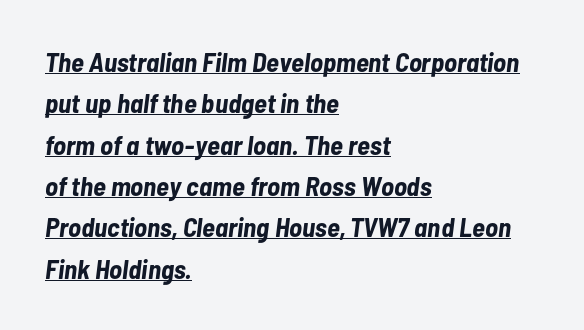
Q: Is the text bold? A: Yes.
Q: Is the text italic (slanted)? A: Yes, it leans right by about 7 degrees.
Q: Is the text underlined? A: Yes.
Q: How is the paragraph aligned? A: Left-aligned.
Q: Is the spacing between letters normal or unusually wide? A: Normal.
Q: Is the spacing between lines tight, normal or loose? A: Normal.
